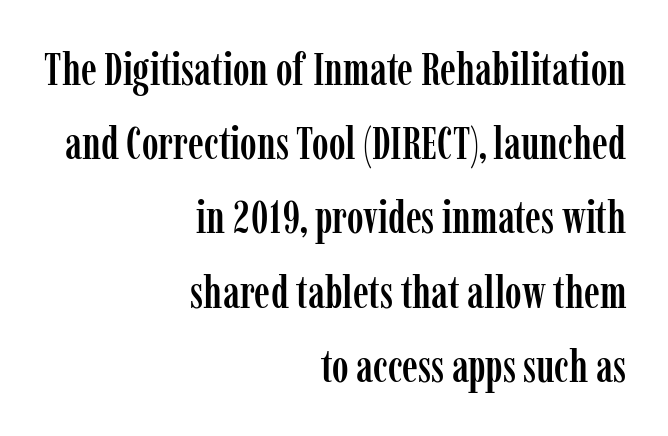
The image shows 45 px condensed serif type, upright; set right-aligned, normal line spacing (1.65x), normal letter spacing, not underlined; low stroke contrast and a medium x-height.
